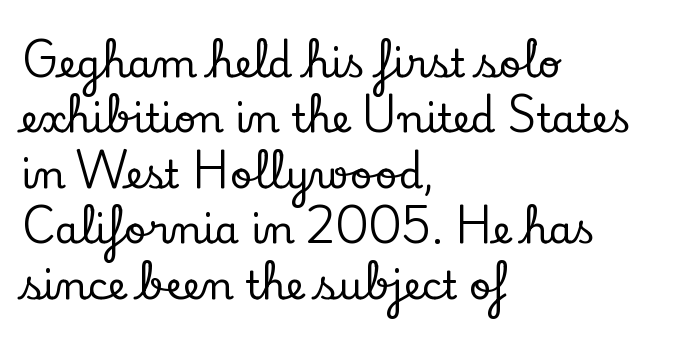
The image shows 39 px text type, upright; set left-aligned, normal line spacing (1.42x), normal letter spacing, not underlined; low stroke contrast and a small x-height.
